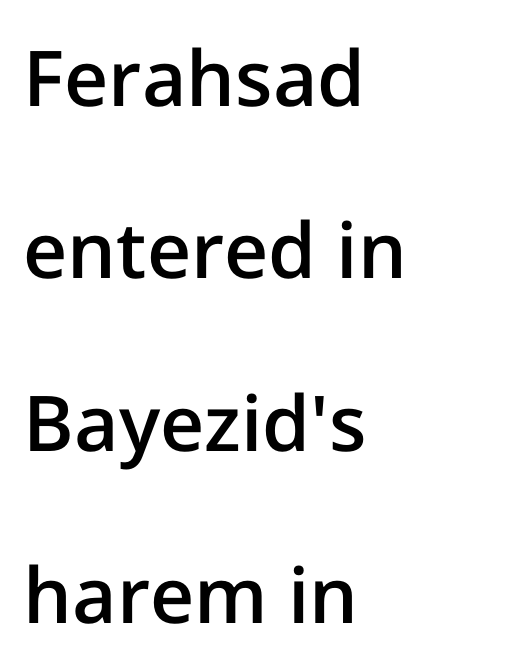
Q: Is the text bold? A: Semi-bold.
Q: Is the text italic (slanted)? A: No, it is upright.
Q: Is the typeface a serif or a sans-serif typeface? A: Sans-serif.
Q: Is the text underlined? A: No.
Q: How is the paragraph aligned? A: Left-aligned.
Q: Is the spacing between letters normal or unusually wide? A: Normal.
Q: Is the spacing between lines tight, normal or loose? A: Loose.
Q: Width (condensed, normal, or wide)? A: Normal.
Q: Stroke contrast? A: Low.
Q: x-height? A: Medium.
Q: Monospaced? A: No.
